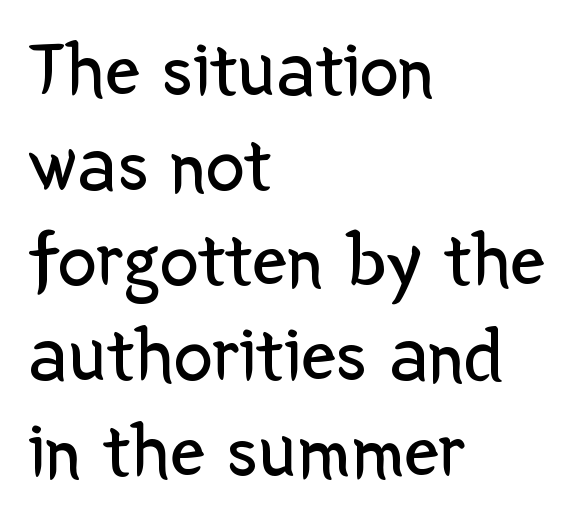
{"serif": "no", "italic": "no", "bold": "no", "weight": "regular", "width": "normal", "stroke_contrast": "low", "x_height": "medium", "monospaced": "no", "underline": "no", "align": "left", "line_spacing_ratio": 1.22, "letter_spacing": "normal", "letter_spacing_em": 0.0, "glyph_px": 78}
